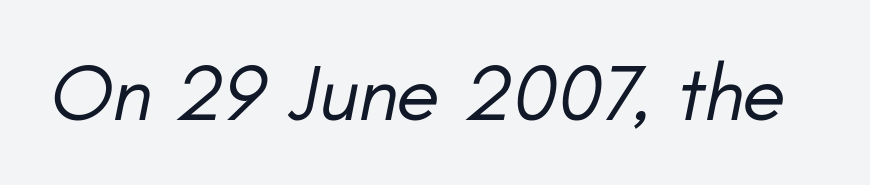
The image shows 80 px regular-weight type, italic (leaning right); set normal letter spacing, not underlined; low stroke contrast and a small x-height.
